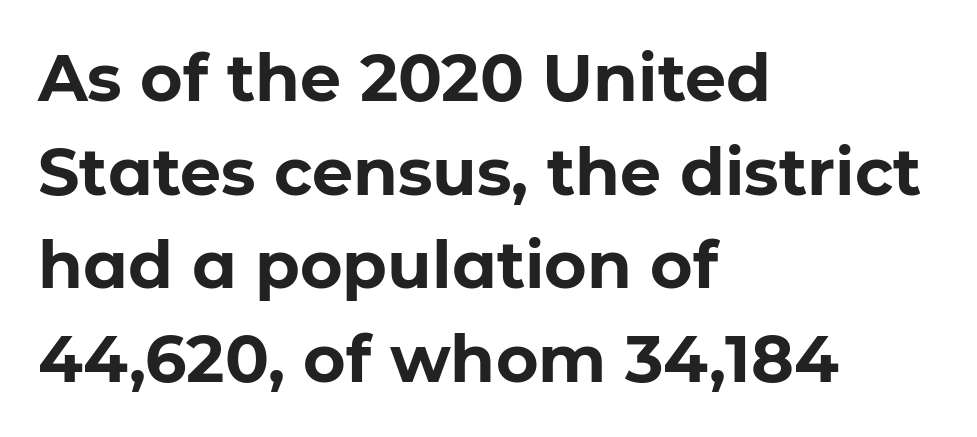
The image shows 65 px bold sans-serif type, upright; set left-aligned, normal line spacing (1.44x), normal letter spacing, not underlined; low stroke contrast and a medium x-height.
